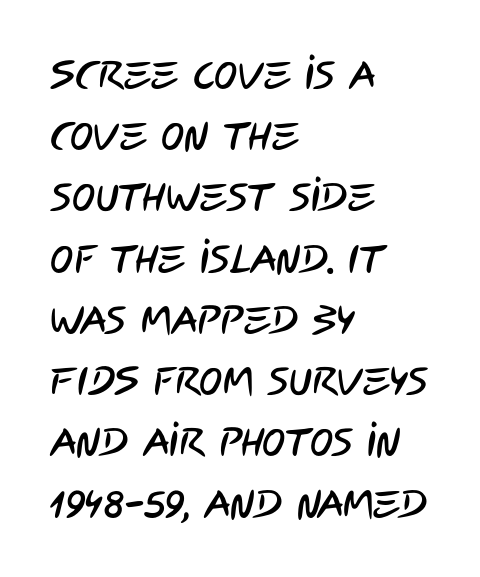
The image shows 39 px condensed sans-serif type; set left-aligned, normal line spacing (1.57x), normal letter spacing, not underlined; low stroke contrast and a large x-height.
